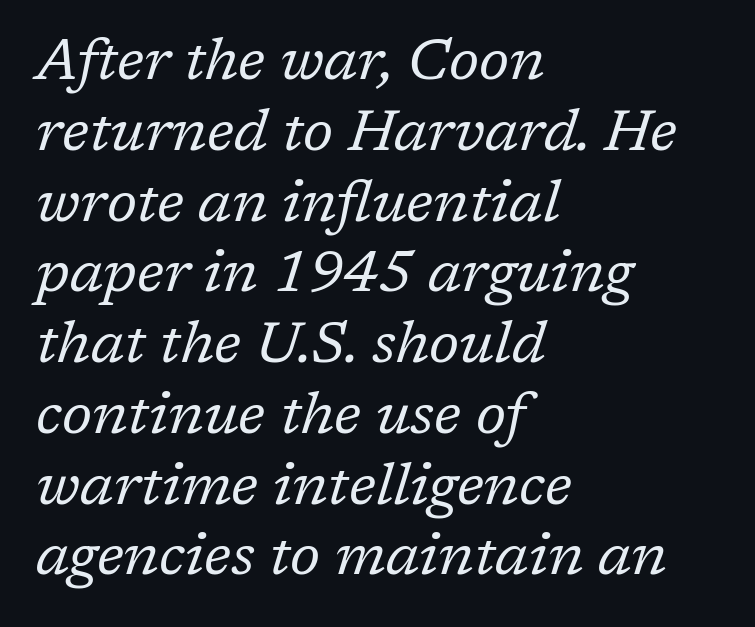
{"serif": "yes", "italic": "yes", "lean": "right", "slant_degrees": 17, "bold": "no", "weight": "regular", "width": "normal", "stroke_contrast": "low", "x_height": "medium", "monospaced": "no", "underline": "no", "align": "left", "line_spacing_ratio": 1.22, "letter_spacing": "normal", "letter_spacing_em": 0.0, "glyph_px": 58}
